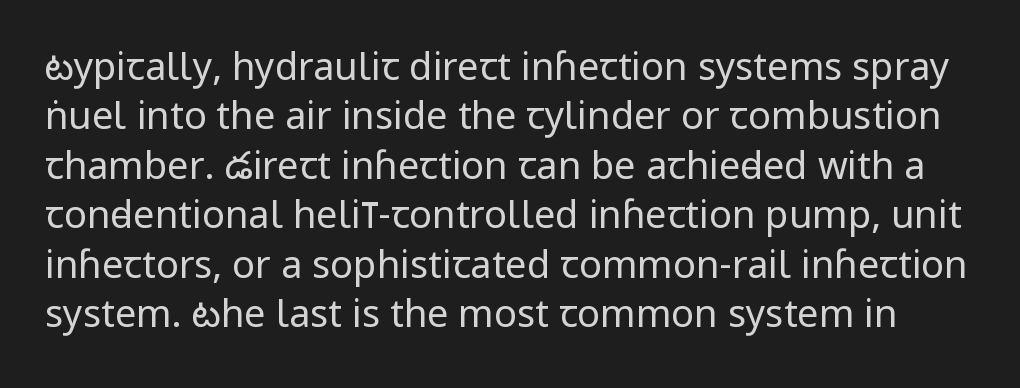
The image shows 38 px regular-weight, condensed sans-serif type, upright; set normal line spacing (1.3x), normal letter spacing, not underlined; low stroke contrast and a large x-height.
